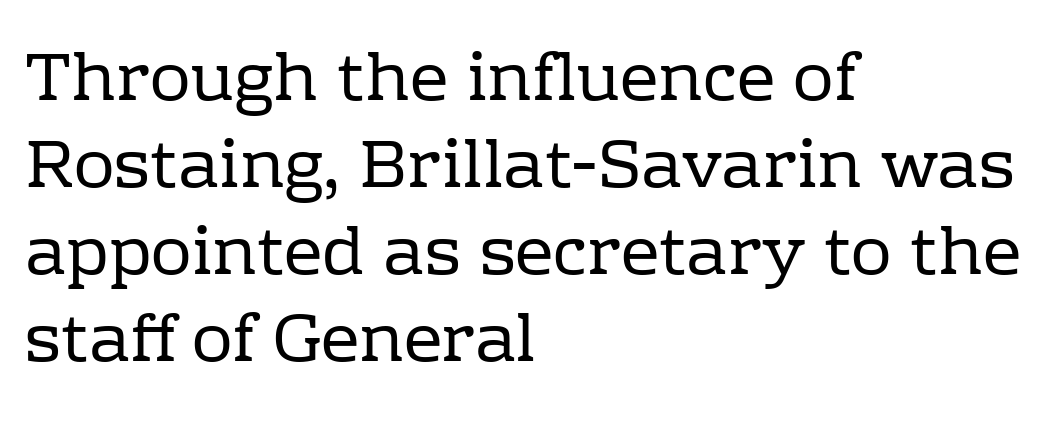
This sample uses plain, unmodified letter spacing. Posture: upright roman. A normal amount of white space separates one row of letters from the next. A bare baseline throughout the passage.
